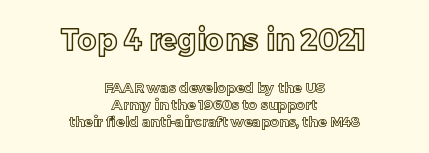
This sample uses plain, unmodified letter spacing. These lines are rendered in a variable-pitch font. Glance below the letters and you will spot only blank space. Each line is balanced around a shared central axis.
